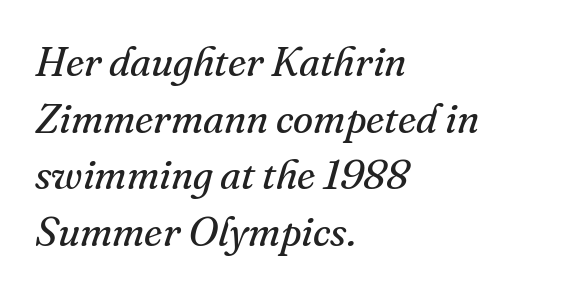
The image shows 41 px regular-weight serif type, italic (leaning right); set left-aligned, normal line spacing (1.38x), normal letter spacing, not underlined; medium stroke contrast and a small x-height.
